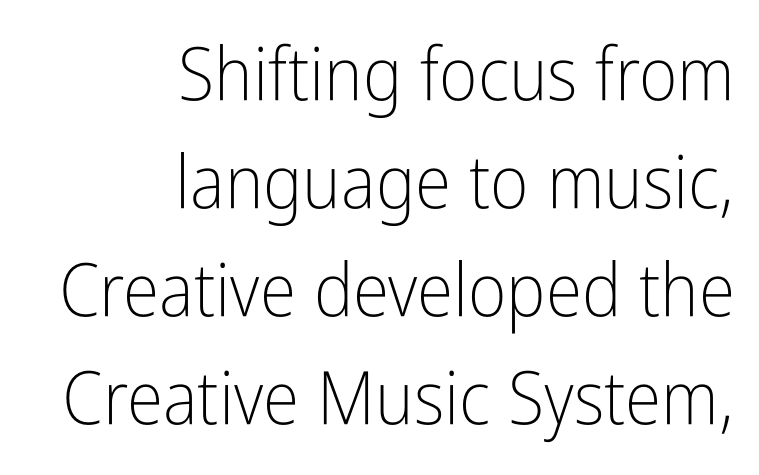
{"serif": "no", "italic": "no", "bold": "no", "weight": "light", "width": "condensed", "stroke_contrast": "low", "x_height": "medium", "monospaced": "no", "underline": "no", "align": "right", "line_spacing": "normal", "line_spacing_ratio": 1.46, "letter_spacing": "normal", "letter_spacing_em": 0.0, "glyph_px": 74}
